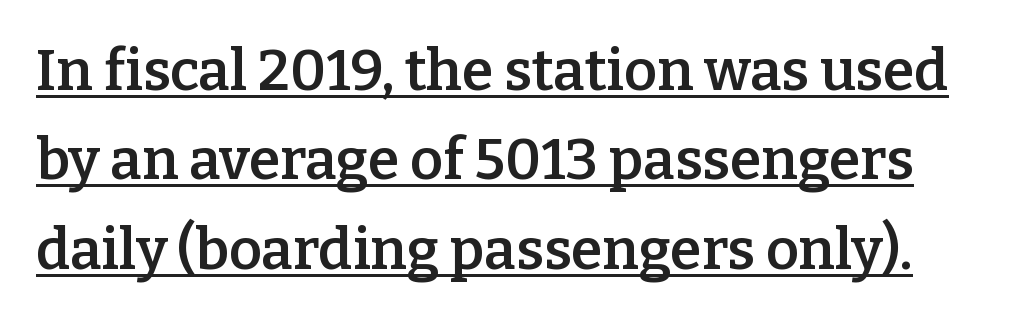
Q: Is the text bold? A: Semi-bold.
Q: Is the text italic (slanted)? A: No, it is upright.
Q: Is the typeface a serif or a sans-serif typeface? A: Serif.
Q: Is the text underlined? A: Yes.
Q: Is the spacing between letters normal or unusually wide? A: Normal.
Q: Is the spacing between lines tight, normal or loose? A: Normal.
Q: Width (condensed, normal, or wide)? A: Normal.
Q: Stroke contrast? A: Low.
Q: x-height? A: Medium.
Q: Monospaced? A: No.
